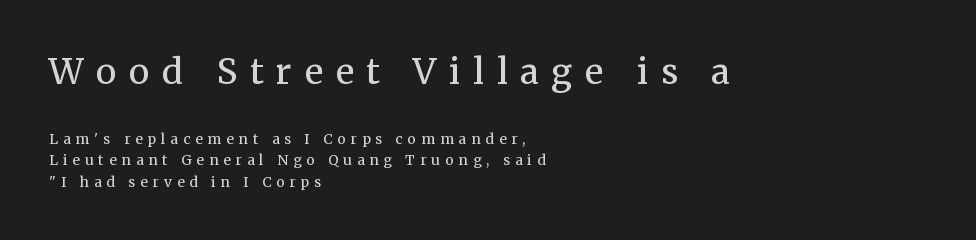
Q: Is the text bold? A: No.
Q: Is the text italic (slanted)? A: No, it is upright.
Q: Is the typeface a serif or a sans-serif typeface? A: Serif.
Q: Is the text underlined? A: No.
Q: How is the paragraph aligned? A: Left-aligned.
Q: Is the spacing between letters normal or unusually wide? A: Unusually wide.
Q: Is the spacing between lines tight, normal or loose? A: Normal.
Q: Which block of text is set in a larger size, the first (top) or the second (bottom)? A: The first (top) one.
Q: Width (condensed, normal, or wide)? A: Normal.
Q: Stroke contrast? A: Medium.
Q: x-height? A: Medium.
Q: Monospaced? A: No.
